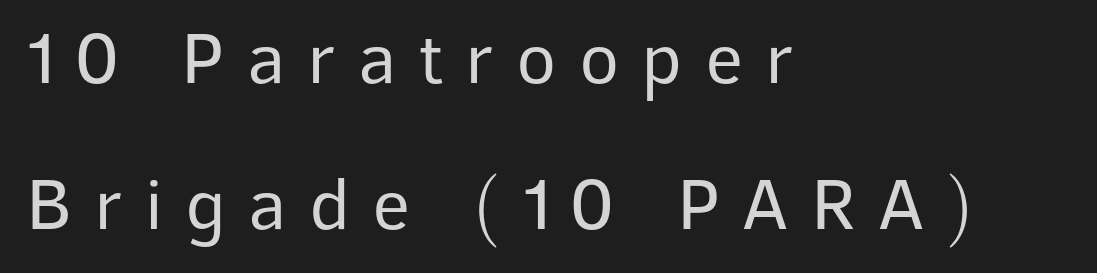
What's the leading like? Stretched, with rows far apart. Observe the absence of serifs on each vertical stroke in this sample. If you drew a line through each stem, it would be perfectly vertical. The specimen omits any rule beneath the text block's lines.
